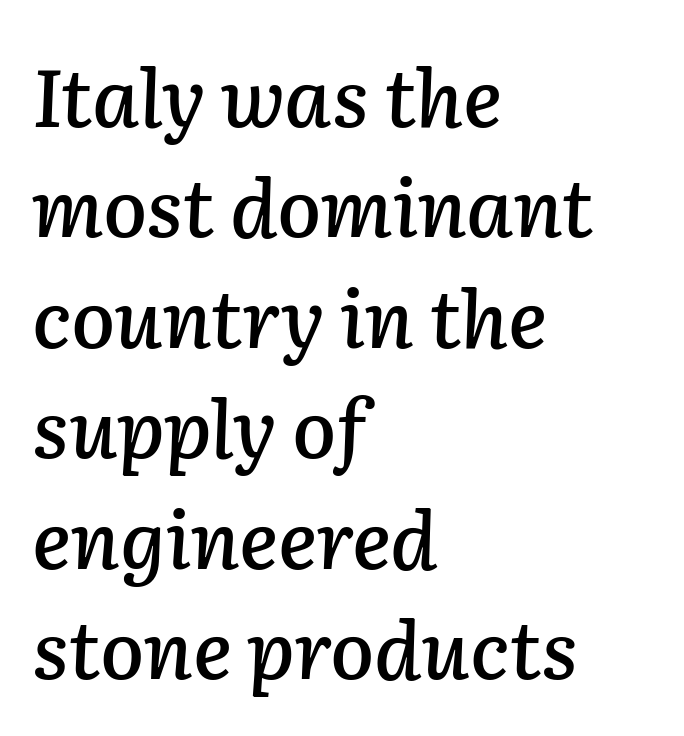
Looking at the ascenders, they clearly lean. The baseline area is clear. Each word holds together tightly as a unit, with standard inter-letter gaps. The space between consecutive lines is moderate. The rendering uses natural spacing where letterforms have individual widths.
